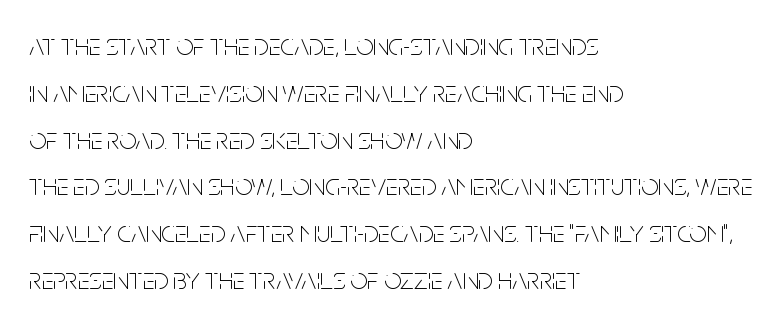
{"serif": "no", "italic": "no", "bold": "no", "weight": "thin", "width": "condensed", "stroke_contrast": "low", "x_height": "large", "monospaced": "no", "underline": "no", "align": "left", "line_spacing": "normal", "line_spacing_ratio": 1.56, "letter_spacing": "normal", "letter_spacing_em": 0.0, "glyph_px": 30}
